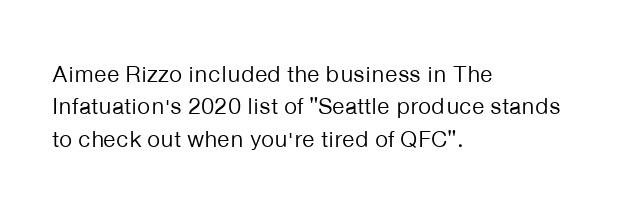
The image shows 23 px text type, upright; set left-aligned, normal line spacing (1.41x), normal letter spacing, not underlined.
